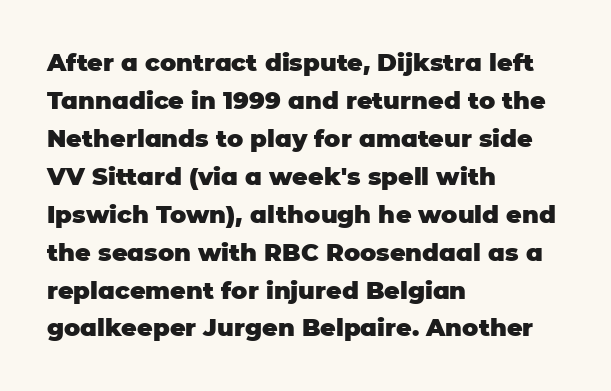
The image shows 24 px bold type, upright; set left-aligned, normal line spacing (1.58x), normal letter spacing, not underlined.
